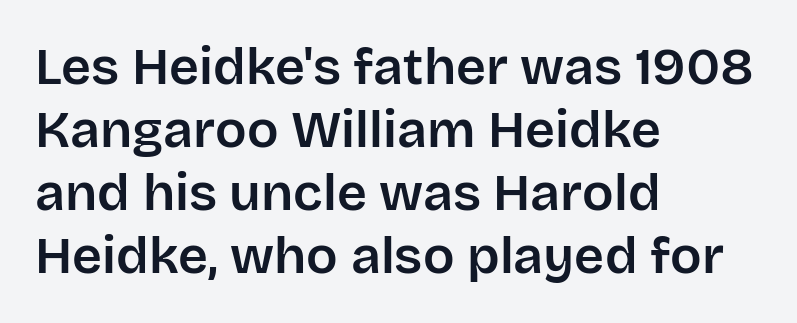
The image shows 52 px sans-serif type, upright; set left-aligned, line spacing 1.21x, normal letter spacing, not underlined; low stroke contrast and a large x-height.
